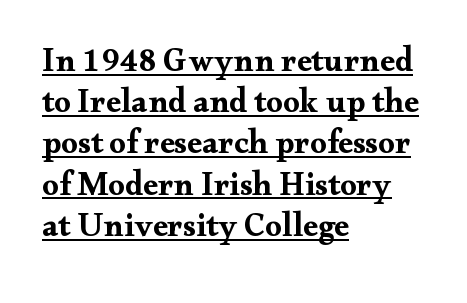
Q: Is the text bold? A: Yes.
Q: Is the text italic (slanted)? A: No, it is upright.
Q: Is the typeface a serif or a sans-serif typeface? A: Serif.
Q: Is the text underlined? A: Yes.
Q: How is the paragraph aligned? A: Left-aligned.
Q: Is the spacing between letters normal or unusually wide? A: Normal.
Q: Is the spacing between lines tight, normal or loose? A: Normal.
Q: Width (condensed, normal, or wide)? A: Wide.
Q: Stroke contrast? A: Medium.
Q: x-height? A: Small.
Q: Monospaced? A: No.
